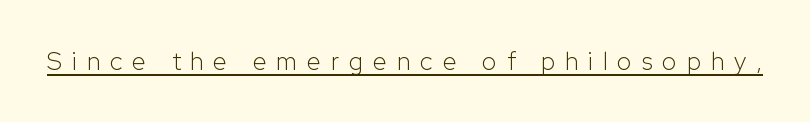
Q: Is the text bold? A: No.
Q: Is the text italic (slanted)? A: No, it is upright.
Q: Is the text underlined? A: Yes.
Q: Is the spacing between letters normal or unusually wide? A: Unusually wide.
